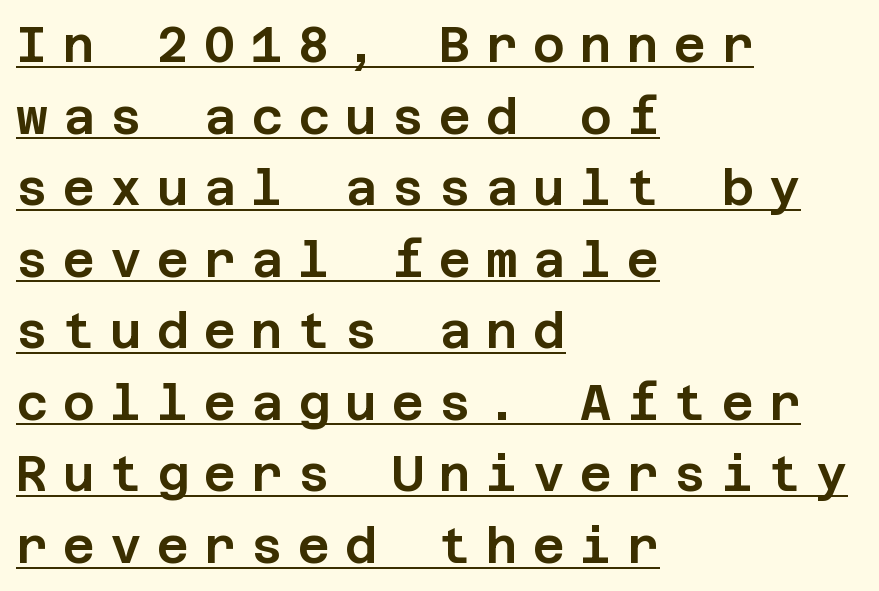
{"serif": "no", "italic": "no", "width": "normal", "stroke_contrast": "low", "x_height": "large", "underline": "yes", "align": "left", "line_spacing": "normal", "line_spacing_ratio": 1.46, "letter_spacing": "wide", "letter_spacing_em": 0.31, "glyph_px": 49}
